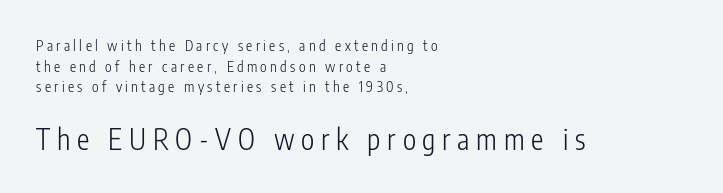
{"serif": "no", "italic": "no", "bold": "no", "weight": "light", "width": "condensed", "stroke_contrast": "low", "x_height": "medium", "monospaced": "no", "underline": "no", "align": "left", "line_spacing": "normal", "line_spacing_ratio": 1.48, "letter_spacing": "wide", "letter_spacing_em": 0.24, "larger_block": "second", "size_ratio": 2.0, "glyph_px": 28}
